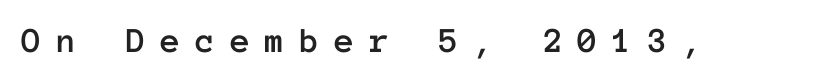
The letters march in equal steps, a hallmark of fixed-pitch type. Rule under the text: the space is simply empty. Ascenders rise straight up at ninety degrees. Tracking here is generous; glyphs stand well apart from one another.
